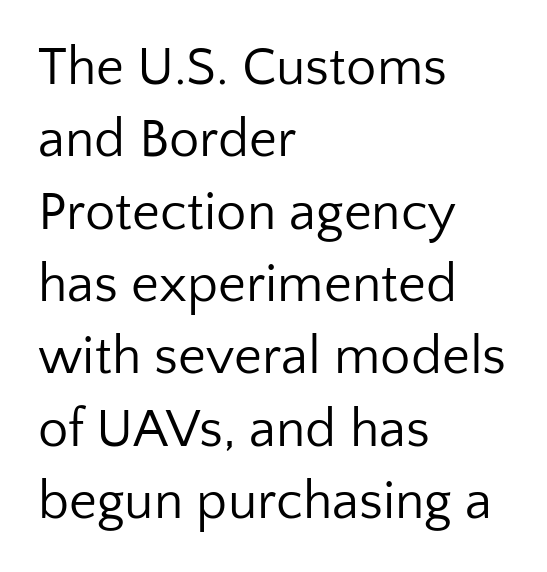
Is this a fixed-width face? No — the glyphs have proportional, varying widths. Note: no serifs on the glyphs. The designer left line spacing at the default. The paragraph has a hard left edge and a soft right edge.
